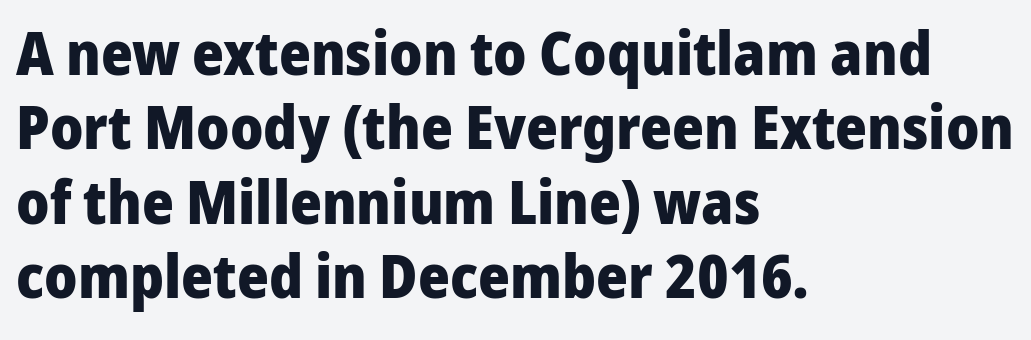
A typesetter would call this proportional, since set widths differ per character. Words appear dense and cohesive because spacing is normal. Is the block centered? No — it sits flush against the left margin. The axis of the letterforms is exactly vertical. The face used here is a sans, in the tradition of grotesques and geometrics.
